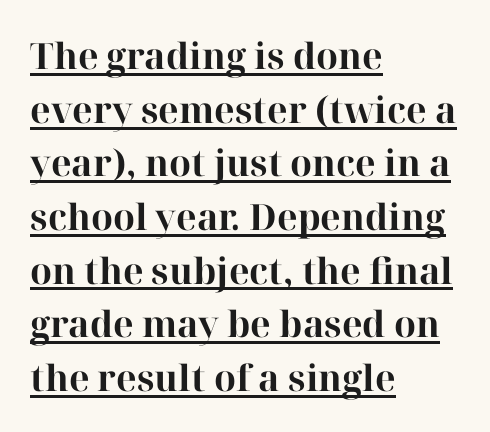
{"serif": "yes", "italic": "no", "bold": "yes", "weight": "bold", "width": "normal", "stroke_contrast": "high", "x_height": "medium", "monospaced": "no", "underline": "yes", "align": "left", "line_spacing": "normal", "line_spacing_ratio": 1.49, "letter_spacing": "normal", "letter_spacing_em": 0.0, "glyph_px": 36}
